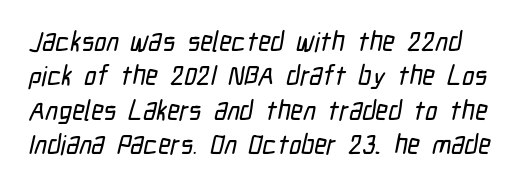
{"underline": "no", "line_spacing": "normal", "line_spacing_ratio": 1.27, "letter_spacing": "normal", "letter_spacing_em": 0.0, "glyph_px": 27}
